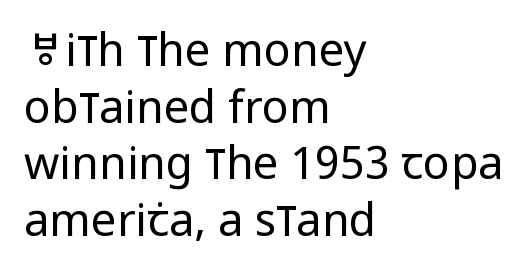
{"serif": "no", "italic": "no", "bold": "no", "weight": "regular", "width": "condensed", "stroke_contrast": "low", "x_height": "large", "monospaced": "no", "underline": "no", "align": "left", "line_spacing": "normal", "line_spacing_ratio": 1.26, "letter_spacing": "normal", "letter_spacing_em": 0.0, "glyph_px": 45}
